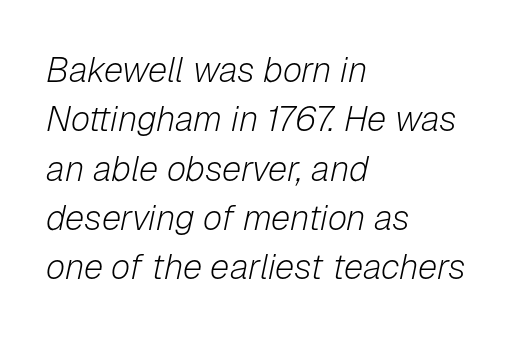
{"italic": "yes", "lean": "right", "slant_degrees": 12, "bold": "no", "weight": "light", "width": "normal", "stroke_contrast": "low", "x_height": "medium", "monospaced": "no", "underline": "no", "align": "left", "line_spacing": "normal", "line_spacing_ratio": 1.41, "letter_spacing": "normal", "letter_spacing_em": 0.0, "glyph_px": 35}
